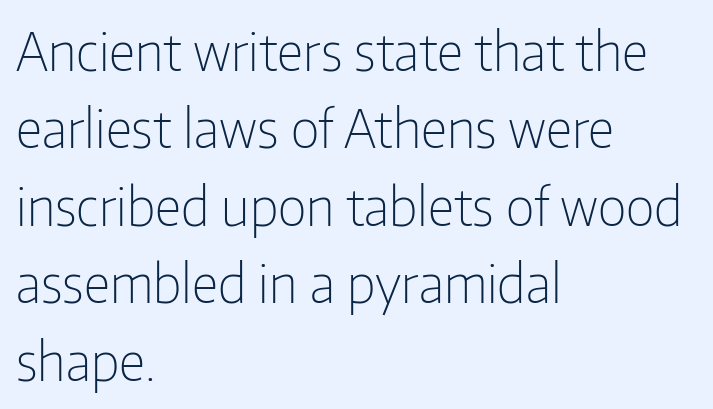
{"serif": "no", "italic": "no", "bold": "no", "weight": "light", "width": "condensed", "stroke_contrast": "low", "x_height": "medium", "monospaced": "no", "underline": "no", "align": "left", "line_spacing": "normal", "line_spacing_ratio": 1.46, "letter_spacing": "normal", "letter_spacing_em": 0.0, "glyph_px": 53}
